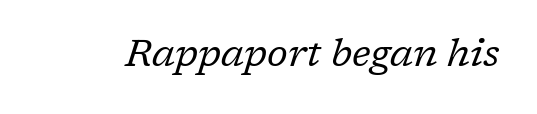
The image shows 39 px regular-weight serif type, italic (leaning right); set normal letter spacing, not underlined; low stroke contrast and a medium x-height.
